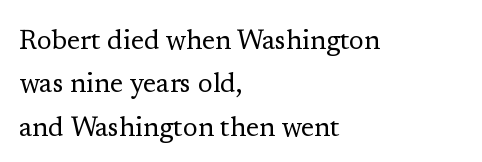
Caption: multi-line text, flush left, ragged right. Weight: regular or lighter. This rendering leaves character spacing at its baseline value. Quick note: not italic, upright. Beneath every word, the page is bare. A typesetter would call this leading conventional body-copy spacing.
